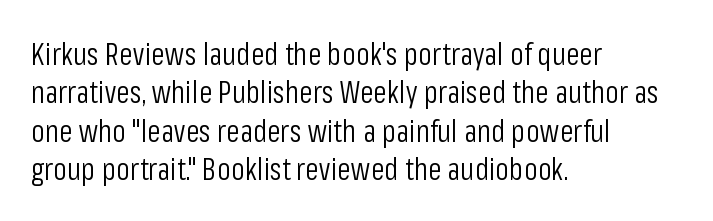
Q: Is the text bold? A: No.
Q: Is the text italic (slanted)? A: No, it is upright.
Q: Is the typeface a serif or a sans-serif typeface? A: Sans-serif.
Q: Is the text underlined? A: No.
Q: How is the paragraph aligned? A: Left-aligned.
Q: Is the spacing between letters normal or unusually wide? A: Normal.
Q: Width (condensed, normal, or wide)? A: Condensed.
Q: Stroke contrast? A: Low.
Q: x-height? A: Medium.
Q: Monospaced? A: No.
